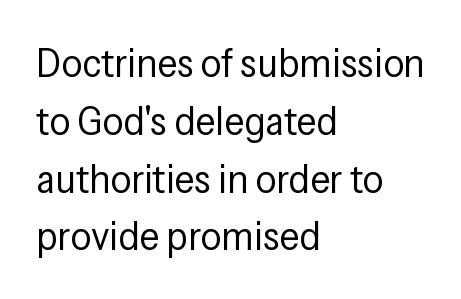
Every row of glyphs begins at an identical x-position on the left. If you measured baseline to baseline, you'd find a middling distance. Check where the strokes stop: nothing finishes them off — pure sans. Rule under the text: the space is simply empty.
